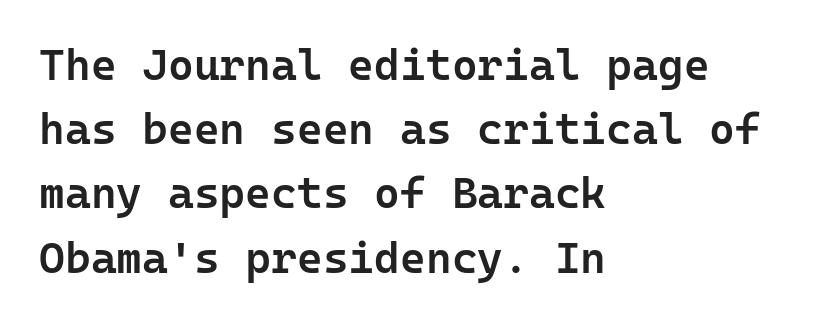
The image shows 44 px semibold sans-serif type, upright, monospaced; set left-aligned, normal line spacing (1.46x), normal letter spacing, not underlined; low stroke contrast and a medium x-height.
